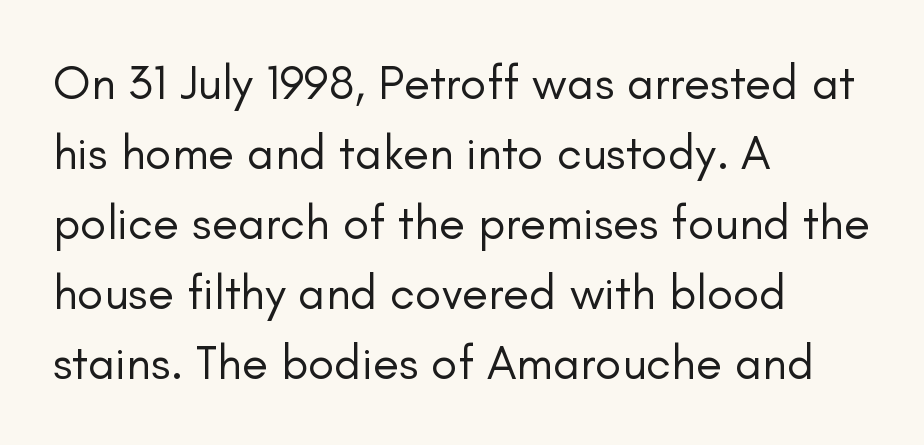
The image shows 48 px regular-weight sans-serif type, upright; set left-aligned, normal line spacing (1.46x), normal letter spacing, not underlined; low stroke contrast and a small x-height.
